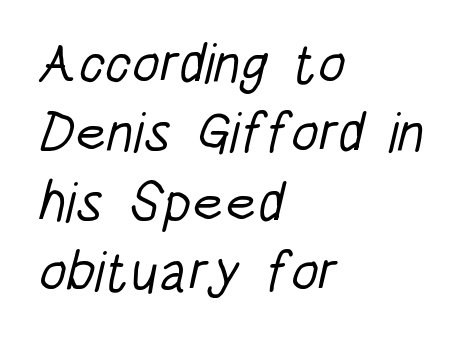
The image shows 56 px light, condensed sans-serif type; set left-aligned, line spacing 1.24x, normal letter spacing, not underlined; low stroke contrast and a large x-height.
